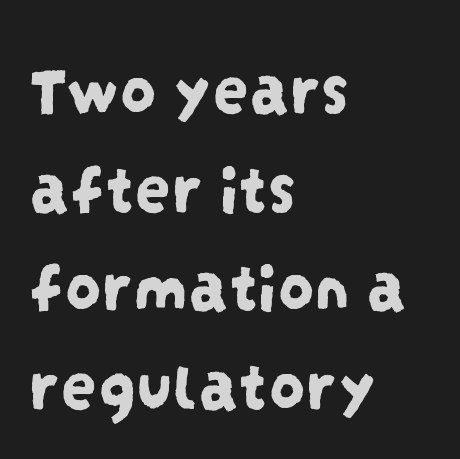
{"serif": "no", "width": "condensed", "stroke_contrast": "low", "x_height": "large", "monospaced": "no", "underline": "no", "align": "left", "line_spacing": "normal", "line_spacing_ratio": 1.37, "letter_spacing": "normal", "letter_spacing_em": 0.0, "glyph_px": 72}
